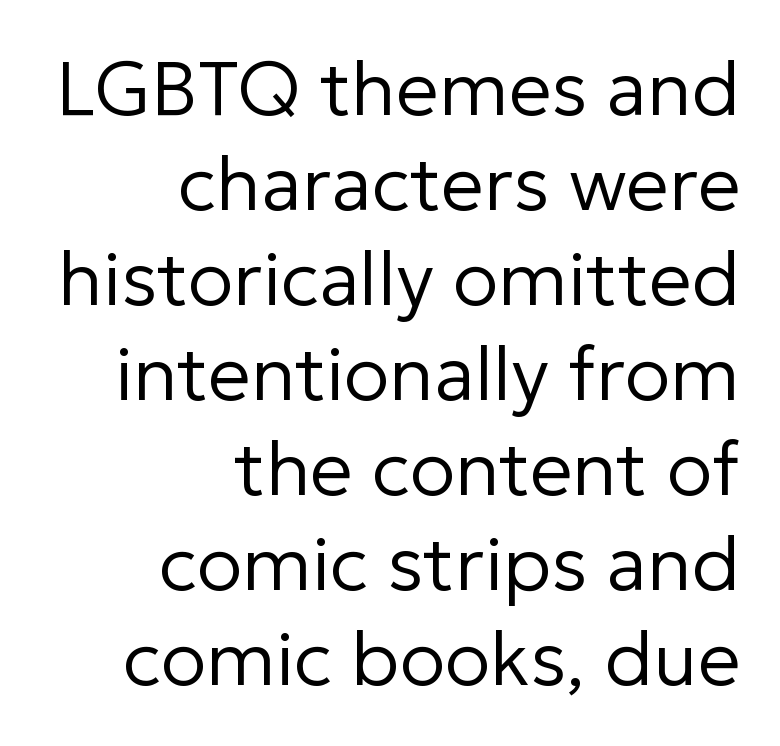
The words here are not underlined. Compared with a typical body face, this is equally light or lighter still. What stands out about the letter spacing? Nothing — it is the standard amount. The rows are spaced the way most documents space them. Short and long lines alike share a common ending point at right.
